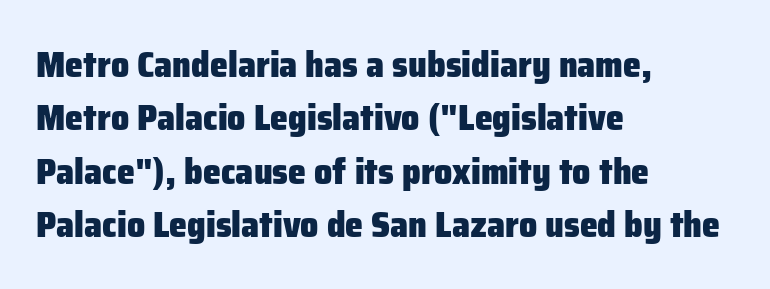
The image shows 36 px heavy sans-serif type, upright; set left-aligned, normal line spacing (1.48x), normal letter spacing, not underlined; low stroke contrast and a medium x-height.
